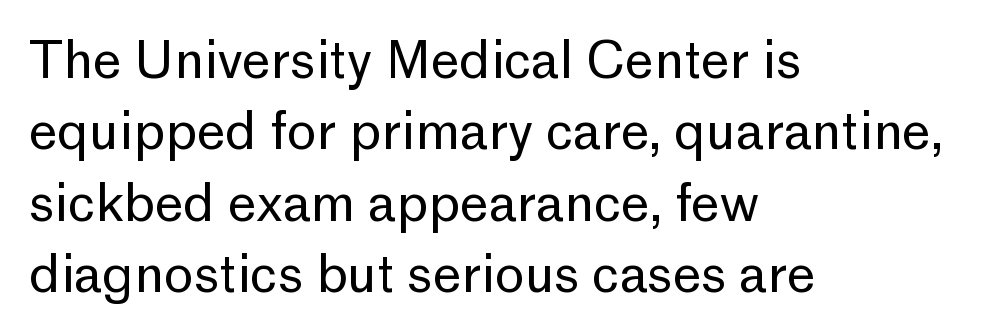
The letters look calm and open, with moderate or lighter stems. Honestly, there is no underline to notice here at all. Style check: upright. The passage is arranged the way most books set body copy — flush left.
